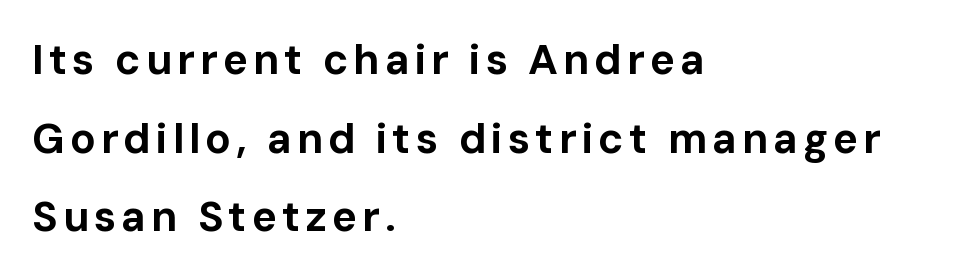
When letters stand straight like this, we call the style roman or upright. The lines are quadded left. Words float on clear page, feet unadorned. Spacing verdict: proportional, widths tailored to each character. Observe the absence of serifs on each vertical stroke in this sample.
